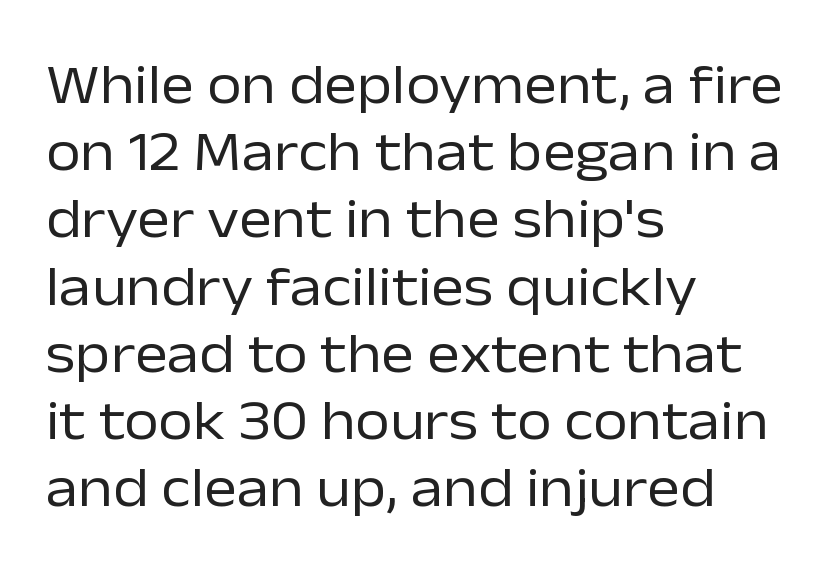
The image shows 56 px regular-weight sans-serif type, upright; set left-aligned, line spacing 1.2x, normal letter spacing, not underlined; low stroke contrast and a medium x-height.
